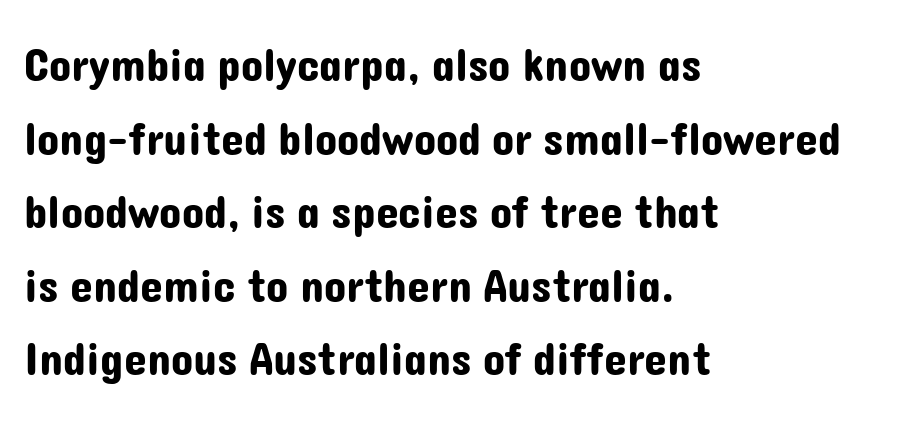
The image shows 46 px sans-serif type, upright; set left-aligned, normal line spacing (1.6x), normal letter spacing, not underlined; low stroke contrast and a medium x-height.
